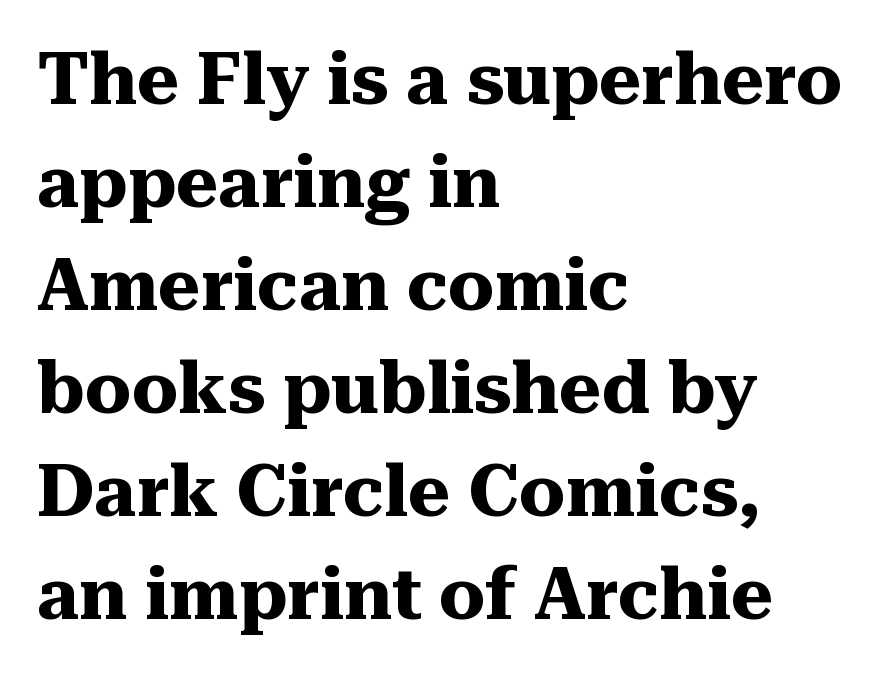
Q: Is the text bold? A: Yes.
Q: Is the text italic (slanted)? A: No, it is upright.
Q: Is the typeface a serif or a sans-serif typeface? A: Serif.
Q: Is the text underlined? A: No.
Q: How is the paragraph aligned? A: Left-aligned.
Q: Is the spacing between letters normal or unusually wide? A: Normal.
Q: Is the spacing between lines tight, normal or loose? A: Normal.
Q: Width (condensed, normal, or wide)? A: Normal.
Q: Stroke contrast? A: Medium.
Q: x-height? A: Medium.
Q: Monospaced? A: No.
